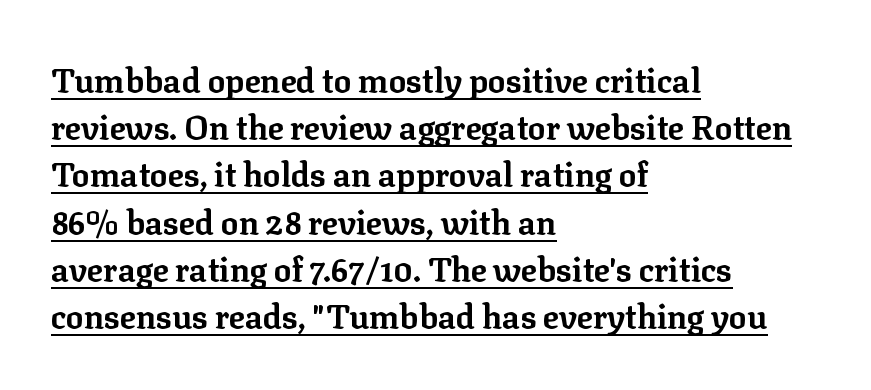
Short note: letters normally spaced. Note the varied advance widths — an 'i' is clearly narrower than an 'm'. Yep, those are serifs on the letters. Whoever set this chose a conventional vertical rhythm.
